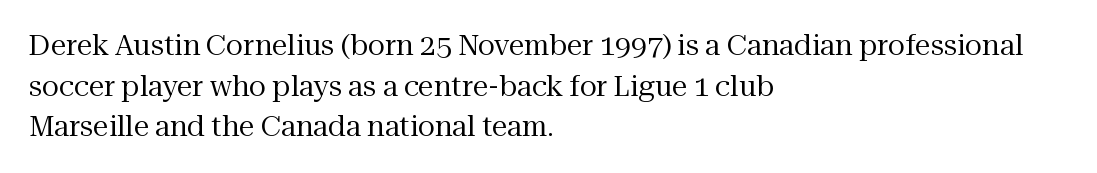
The image shows 28 px regular-weight serif type, upright; set left-aligned, normal line spacing (1.45x), normal letter spacing, not underlined; medium stroke contrast and a medium x-height.
